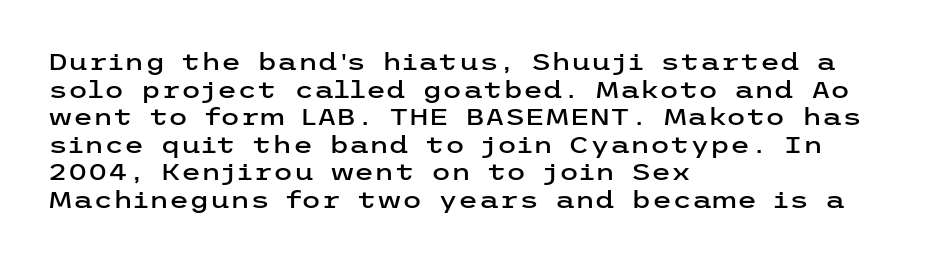
Q: Is the text italic (slanted)? A: No, it is upright.
Q: Is the text underlined? A: No.
Q: How is the paragraph aligned? A: Left-aligned.
Q: Is the spacing between letters normal or unusually wide? A: Normal.
